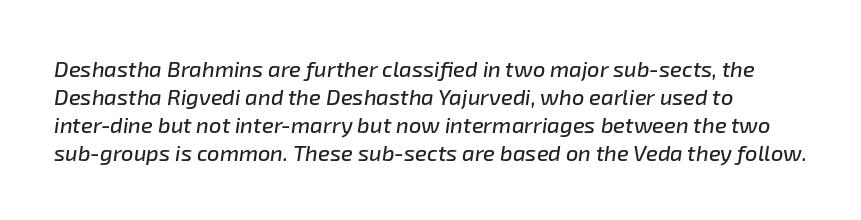
Normally led — the rows are evenly, conventionally spaced. Quick note: underline off. The glyphs look as if they've been sheared to an angle. There is no visible air inserted between adjacent glyphs.
